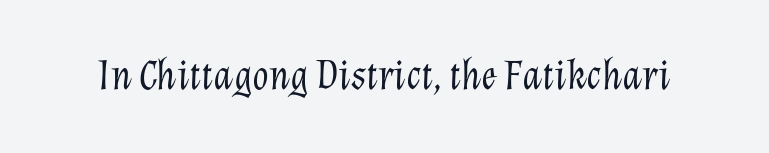
The image shows 42 px light type, italic (leaning right); set normal letter spacing, not underlined; low stroke contrast and a medium x-height.
